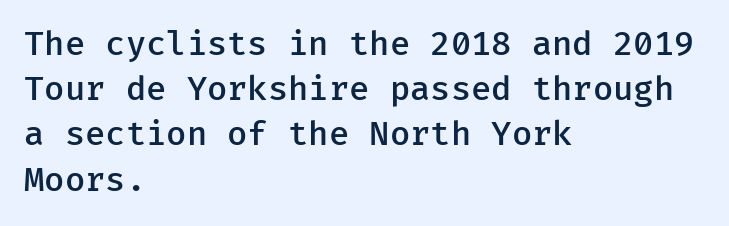
The image shows 33 px semibold sans-serif type, upright; set left-aligned, normal line spacing (1.37x), normal letter spacing, not underlined; low stroke contrast and a medium x-height.
